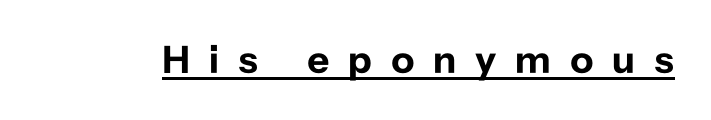
{"serif": "no", "italic": "no", "bold": "yes", "weight": "bold", "width": "normal", "stroke_contrast": "low", "x_height": "medium", "monospaced": "no", "underline": "yes", "letter_spacing": "wide", "letter_spacing_em": 0.48, "glyph_px": 39}
